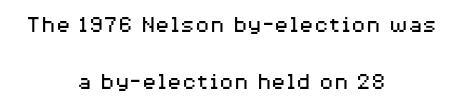
On a weight scale, this lands at 450 or below. The lines are spread far apart with generous leading. If you drew a line through each stem, it would be perfectly vertical. Glyph-to-glyph distance matches everyday printed text.
